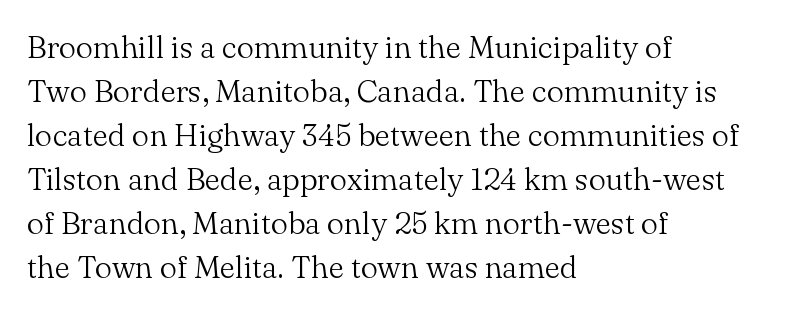
The image shows 31 px light serif type, upright; set left-aligned, normal line spacing (1.42x), normal letter spacing, not underlined; medium stroke contrast and a small x-height.
